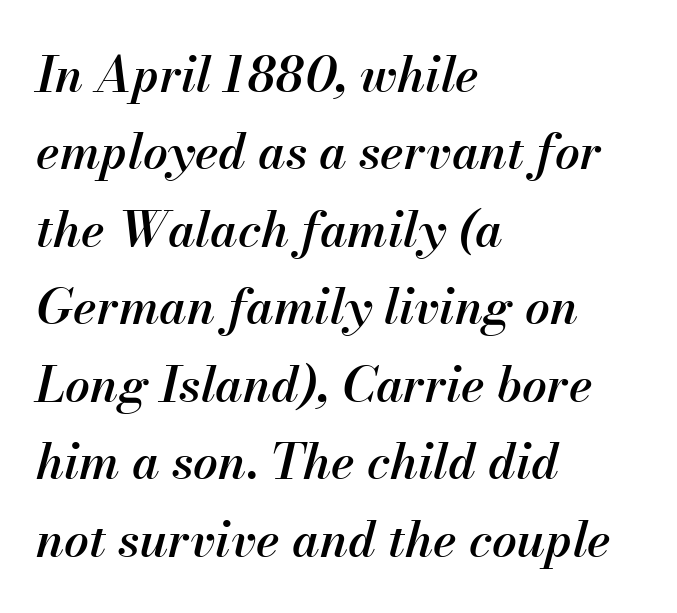
Q: Is the text bold? A: Semi-bold.
Q: Is the text italic (slanted)? A: Yes, it leans right by about 13 degrees.
Q: Is the text underlined? A: No.
Q: How is the paragraph aligned? A: Left-aligned.
Q: Is the spacing between letters normal or unusually wide? A: Normal.
Q: Is the spacing between lines tight, normal or loose? A: Normal.
Q: Width (condensed, normal, or wide)? A: Normal.
Q: Stroke contrast? A: Medium.
Q: x-height? A: Small.
Q: Monospaced? A: No.
